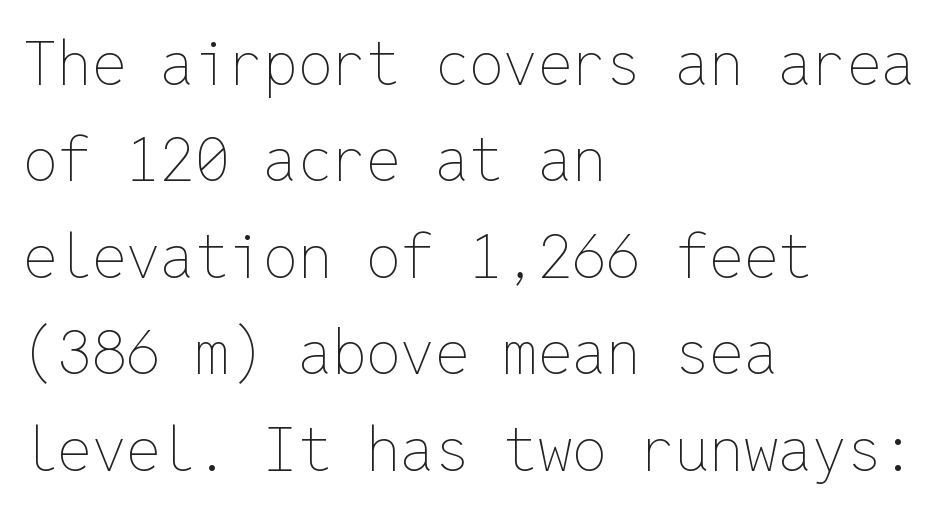
The image shows 61 px thin type, upright, monospaced; set left-aligned, normal line spacing (1.58x), normal letter spacing, not underlined; low stroke contrast and a medium x-height.
